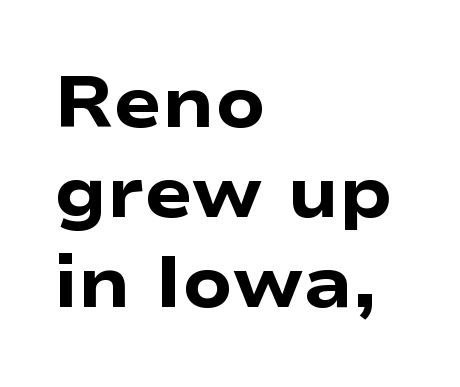
Q: Is the text bold? A: Yes.
Q: Is the text italic (slanted)? A: No, it is upright.
Q: Is the typeface a serif or a sans-serif typeface? A: Sans-serif.
Q: Is the text underlined? A: No.
Q: How is the paragraph aligned? A: Left-aligned.
Q: Is the spacing between letters normal or unusually wide? A: Normal.
Q: Is the spacing between lines tight, normal or loose? A: Normal.
Q: Width (condensed, normal, or wide)? A: Wide.
Q: Stroke contrast? A: Low.
Q: x-height? A: Medium.
Q: Monospaced? A: No.
